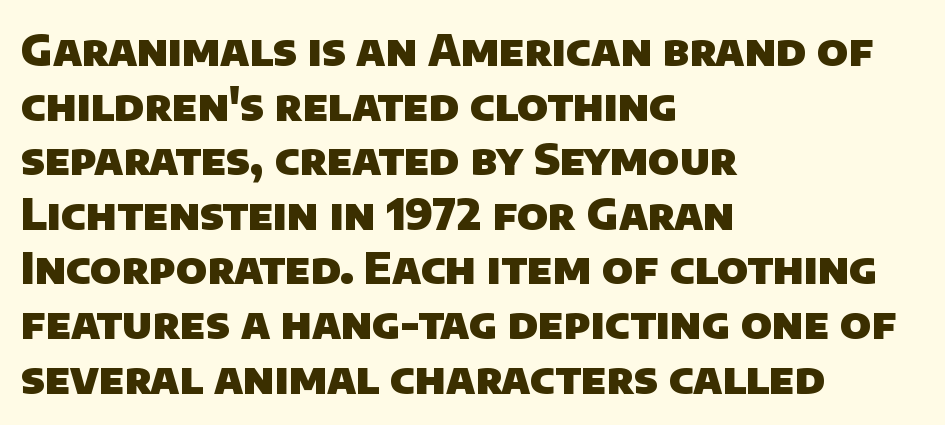
Serif or sans? Sans — the stroke terminals are bare. Spacing verdict: proportional, widths tailored to each character. Plenty of ink on the page — the face is bold. Underlining? Definitely not there. The passage is arranged the way most books set body copy — flush left.
